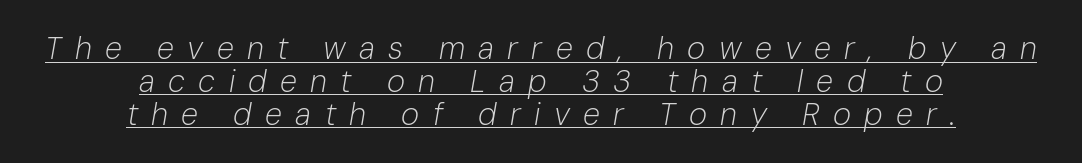
Q: Is the text bold? A: No.
Q: Is the text italic (slanted)? A: Yes, it leans right by about 10 degrees.
Q: Is the text underlined? A: Yes.
Q: How is the paragraph aligned? A: Centered.
Q: Is the spacing between letters normal or unusually wide? A: Unusually wide.
Q: Is the spacing between lines tight, normal or loose? A: Tight.
Q: Width (condensed, normal, or wide)? A: Normal.
Q: Stroke contrast? A: Low.
Q: x-height? A: Medium.
Q: Monospaced? A: No.
